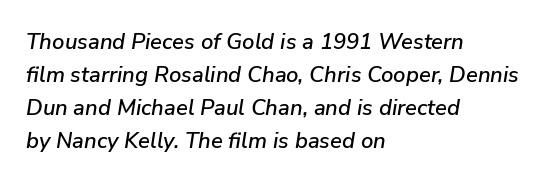
{"italic": "yes", "lean": "right", "slant_degrees": 9, "underline": "no", "align": "left", "line_spacing": "normal", "line_spacing_ratio": 1.5, "letter_spacing": "normal", "letter_spacing_em": 0.0, "glyph_px": 22}
